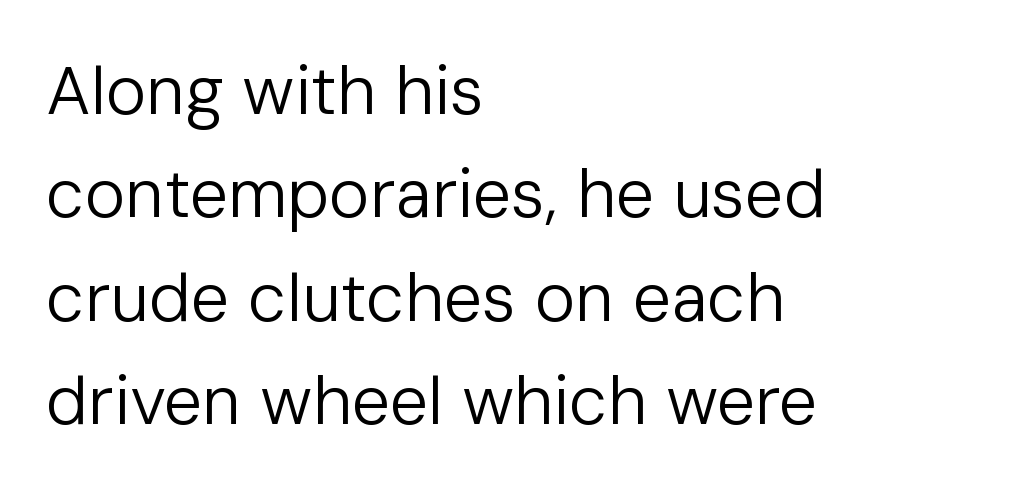
{"serif": "no", "italic": "no", "bold": "no", "weight": "regular", "width": "normal", "stroke_contrast": "low", "x_height": "medium", "monospaced": "no", "underline": "no", "align": "left", "line_spacing": "normal", "line_spacing_ratio": 1.52, "letter_spacing": "normal", "letter_spacing_em": 0.0, "glyph_px": 68}
